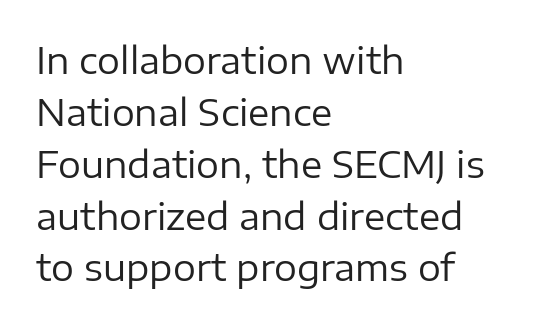
Just letters on the line, the space beneath them empty. Teacher's note: observe the even left margin — that is flush-left alignment. The line texture is even and compact thanks to regular tracking. This block has exactly the height ordinary leading produces. Is the type heavy? It reads as light-to-regular instead. The font's upright variant was chosen for this text.
